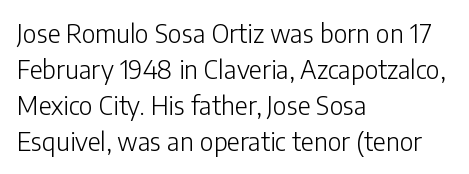
Q: Is the text bold? A: No.
Q: Is the text italic (slanted)? A: No, it is upright.
Q: Is the text underlined? A: No.
Q: How is the paragraph aligned? A: Left-aligned.
Q: Is the spacing between letters normal or unusually wide? A: Normal.
Q: Is the spacing between lines tight, normal or loose? A: Normal.
